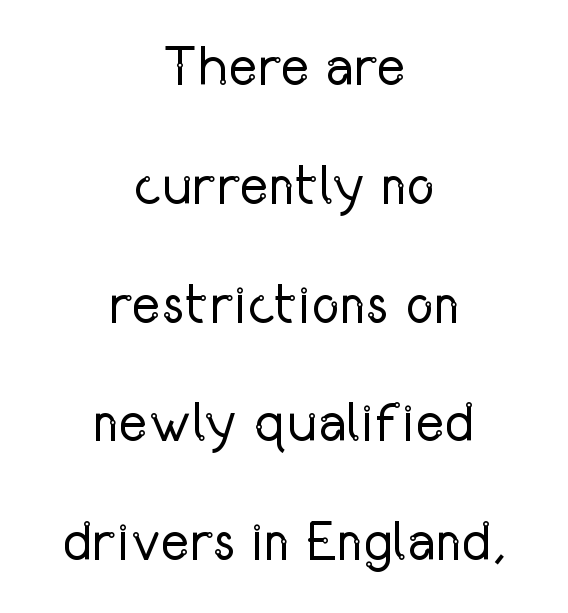
Q: Is the text bold? A: No.
Q: Is the text italic (slanted)? A: No, it is upright.
Q: Is the typeface a serif or a sans-serif typeface? A: Sans-serif.
Q: Is the text underlined? A: No.
Q: How is the paragraph aligned? A: Centered.
Q: Is the spacing between letters normal or unusually wide? A: Normal.
Q: Is the spacing between lines tight, normal or loose? A: Loose.
Q: Width (condensed, normal, or wide)? A: Condensed.
Q: Stroke contrast? A: Low.
Q: x-height? A: Medium.
Q: Monospaced? A: No.
